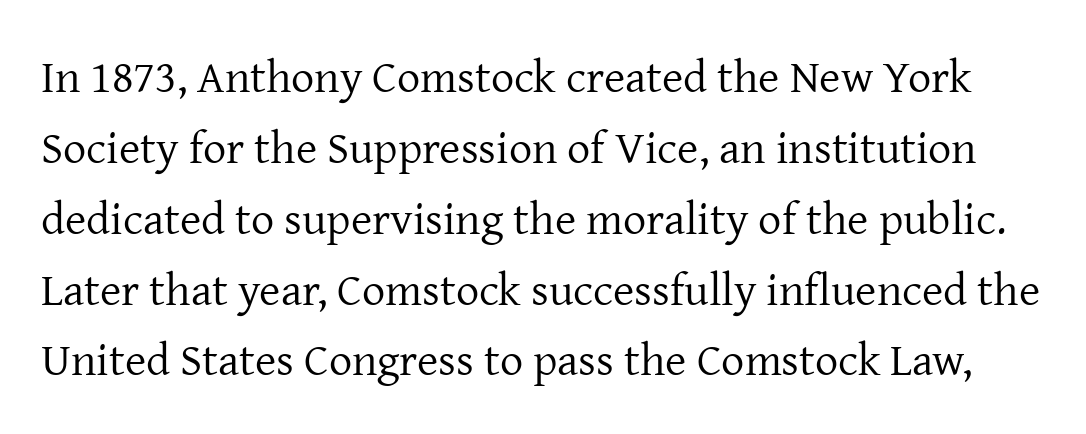
Q: Is the text bold? A: No.
Q: Is the text italic (slanted)? A: No, it is upright.
Q: Is the typeface a serif or a sans-serif typeface? A: Serif.
Q: Is the text underlined? A: No.
Q: Is the spacing between letters normal or unusually wide? A: Normal.
Q: Is the spacing between lines tight, normal or loose? A: Normal.
Q: Width (condensed, normal, or wide)? A: Normal.
Q: Stroke contrast? A: Low.
Q: x-height? A: Medium.
Q: Monospaced? A: No.
